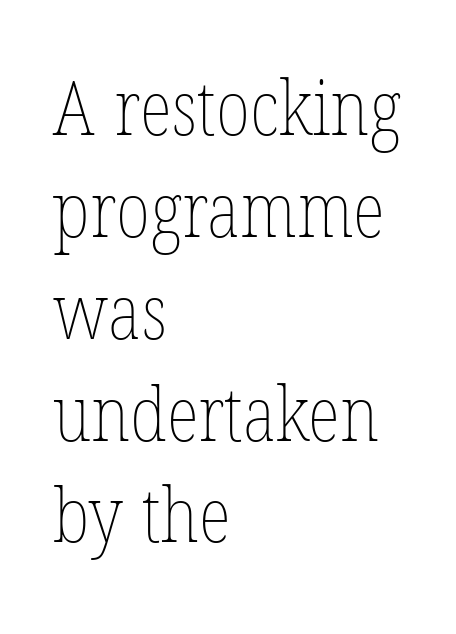
The image shows 76 px thin, condensed type; set left-aligned, normal line spacing (1.34x), normal letter spacing, not underlined; low stroke contrast and a medium x-height.
